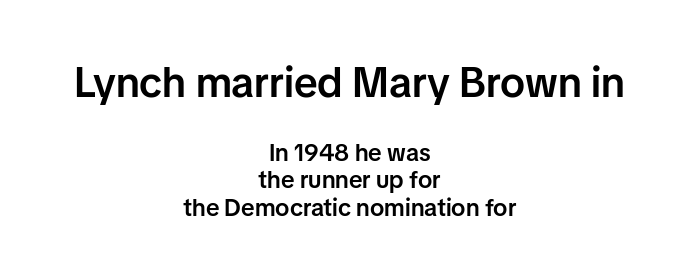
Interline gaps are noticeably narrow in this sample. The typeface chosen for these lines omits serifs. The space beneath each line is pristine and unruled. You could call the tracking neutral — neither tight nor loose. The strokes are fattened partway — semibold, not bold. Italic: no, the glyphs are upright roman.
